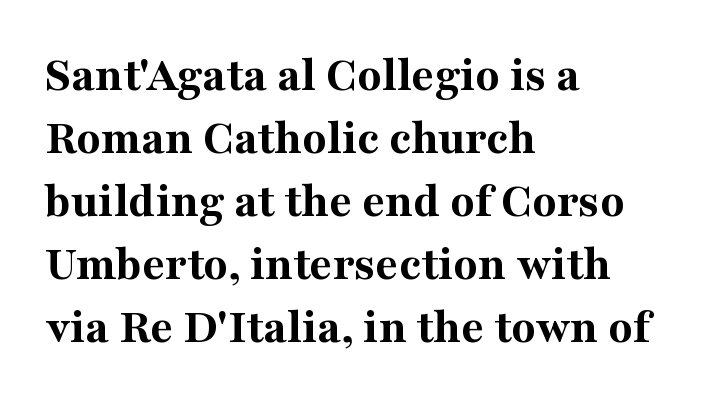
Q: Is the text bold? A: Yes.
Q: Is the text italic (slanted)? A: No, it is upright.
Q: Is the typeface a serif or a sans-serif typeface? A: Serif.
Q: Is the text underlined? A: No.
Q: How is the paragraph aligned? A: Left-aligned.
Q: Is the spacing between letters normal or unusually wide? A: Normal.
Q: Is the spacing between lines tight, normal or loose? A: Normal.
Q: Width (condensed, normal, or wide)? A: Normal.
Q: Stroke contrast? A: Medium.
Q: x-height? A: Medium.
Q: Monospaced? A: No.
